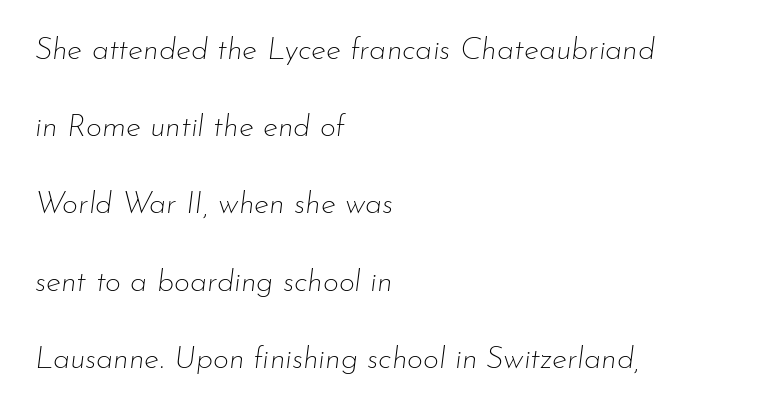
Q: Is the text bold? A: No.
Q: Is the text italic (slanted)? A: Yes, it leans right by about 7 degrees.
Q: Is the text underlined? A: No.
Q: How is the paragraph aligned? A: Left-aligned.
Q: Is the spacing between letters normal or unusually wide? A: Normal.
Q: Is the spacing between lines tight, normal or loose? A: Loose.
Q: Width (condensed, normal, or wide)? A: Normal.
Q: Stroke contrast? A: Low.
Q: x-height? A: Small.
Q: Monospaced? A: No.
